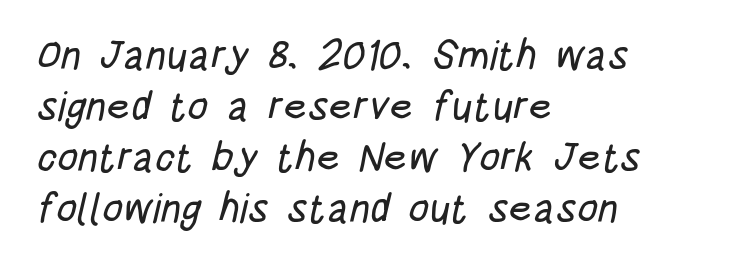
Q: Is the typeface a serif or a sans-serif typeface? A: Sans-serif.
Q: Is the text underlined? A: No.
Q: How is the paragraph aligned? A: Left-aligned.
Q: Is the spacing between letters normal or unusually wide? A: Normal.
Q: Width (condensed, normal, or wide)? A: Condensed.
Q: Stroke contrast? A: Low.
Q: x-height? A: Large.
Q: Monospaced? A: No.
